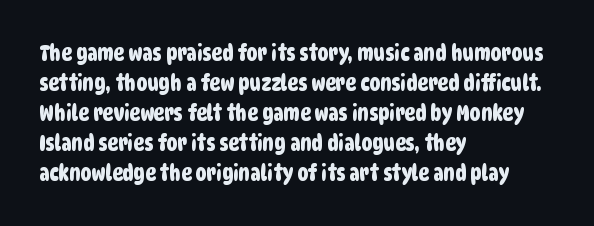
Q: Is the text underlined? A: No.
Q: How is the paragraph aligned? A: Left-aligned.
Q: Is the spacing between letters normal or unusually wide? A: Normal.
Q: Is the spacing between lines tight, normal or loose? A: Normal.
